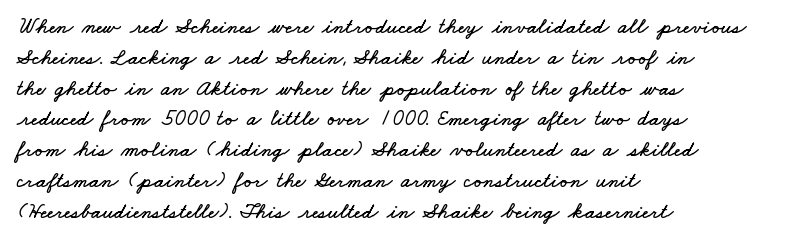
The image shows 22 px text type; set left-aligned, normal line spacing (1.4x), normal letter spacing, not underlined.
